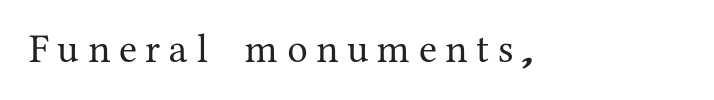
This rendering features lettering with no underline. A serif font was chosen for this passage. A typesetter would call this proportional, since set widths differ per character. Display-style spreading of the glyphs; the letterfit is very open. The lettering stays uniformly vertical, giving the passage a roman look.
